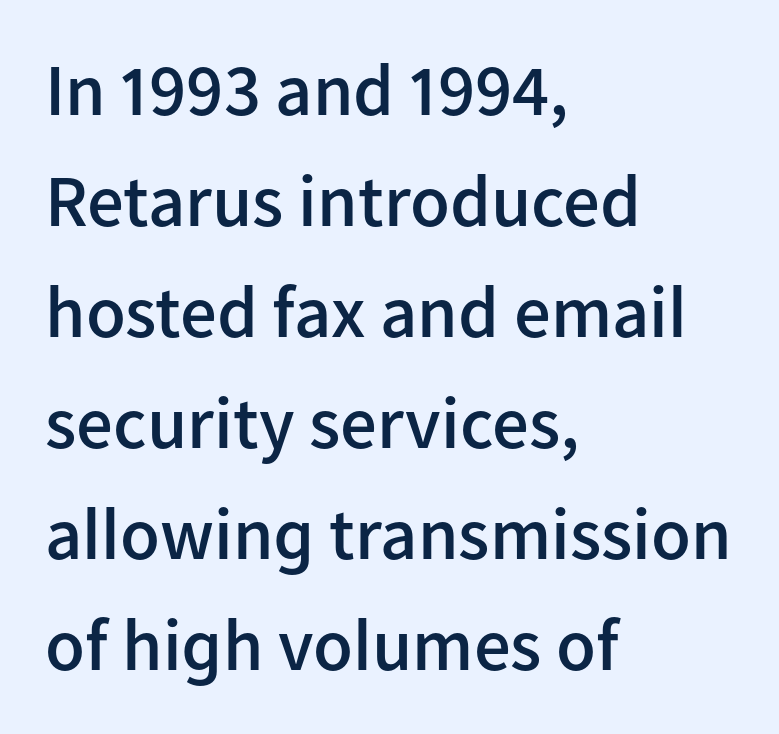
Q: Is the text bold? A: Semi-bold.
Q: Is the text italic (slanted)? A: No, it is upright.
Q: Is the typeface a serif or a sans-serif typeface? A: Sans-serif.
Q: Is the text underlined? A: No.
Q: How is the paragraph aligned? A: Left-aligned.
Q: Is the spacing between letters normal or unusually wide? A: Normal.
Q: Is the spacing between lines tight, normal or loose? A: Normal.
Q: Width (condensed, normal, or wide)? A: Normal.
Q: Stroke contrast? A: Low.
Q: x-height? A: Medium.
Q: Monospaced? A: No.
